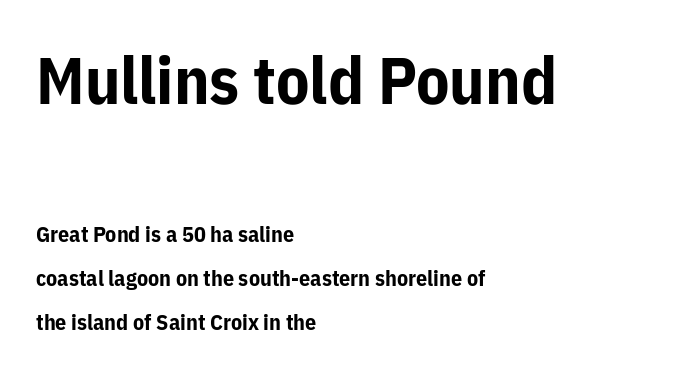
Inter-character spacing is left at the font's built-in metrics. Check where the strokes stop: nothing finishes them off — pure sans. The block of text is sparse from top to bottom, with ample space between rows. The passage shown is not underscored anywhere. In terms of weight, the rendering is a true, heavy bold.
